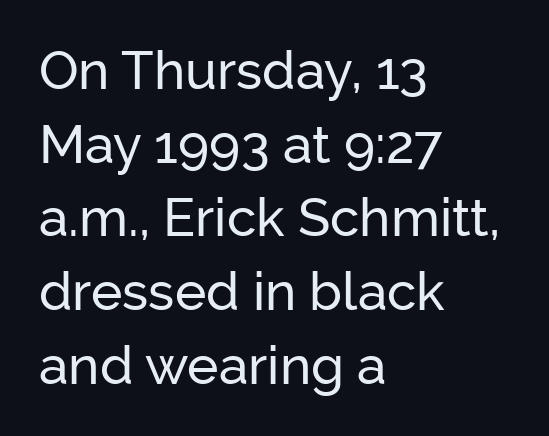
Q: Is the text italic (slanted)? A: No, it is upright.
Q: Is the typeface a serif or a sans-serif typeface? A: Sans-serif.
Q: Is the text underlined? A: No.
Q: How is the paragraph aligned? A: Left-aligned.
Q: Is the spacing between letters normal or unusually wide? A: Normal.
Q: Is the spacing between lines tight, normal or loose? A: Normal.
Q: Width (condensed, normal, or wide)? A: Normal.
Q: Stroke contrast? A: Low.
Q: x-height? A: Medium.
Q: Monospaced? A: No.
